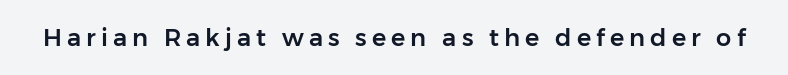
{"italic": "no", "underline": "no", "letter_spacing": "wide", "letter_spacing_em": 0.21, "glyph_px": 24}
